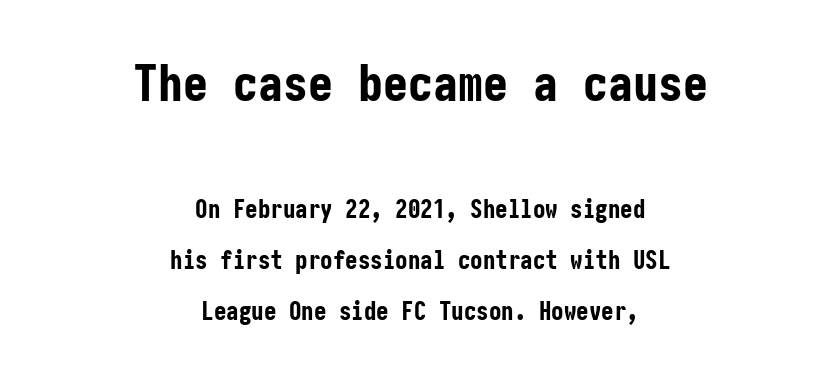
{"serif": "no", "italic": "no", "bold": "yes", "weight": "bold", "width": "condensed", "stroke_contrast": "low", "x_height": "medium", "underline": "no", "align": "center", "line_spacing": "loose", "line_spacing_ratio": 2.03, "letter_spacing": "normal", "letter_spacing_em": 0.0, "larger_block": "first", "size_ratio": 2.0, "glyph_px": 50}
